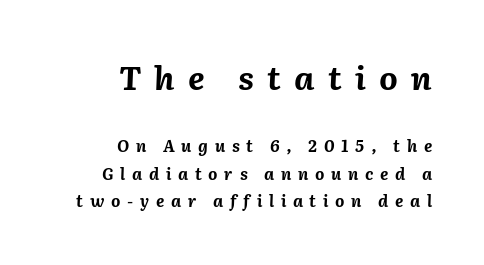
The image shows 32 px bold type, italic (leaning right); set right-aligned, line spacing 1.73x, unusually wide letter spacing (+0.42 em), not underlined; the first (top) block is 2.0x larger; medium stroke contrast and a medium x-height.
